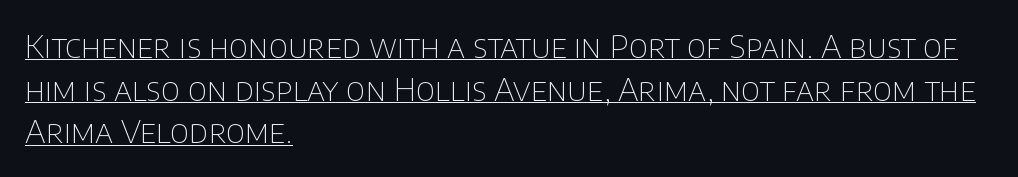
{"serif": "no", "italic": "no", "bold": "no", "weight": "thin", "width": "normal", "stroke_contrast": "low", "x_height": "large", "monospaced": "no", "underline": "yes", "align": "left", "line_spacing": "normal", "line_spacing_ratio": 1.33, "letter_spacing": "normal", "letter_spacing_em": 0.0, "glyph_px": 32}
